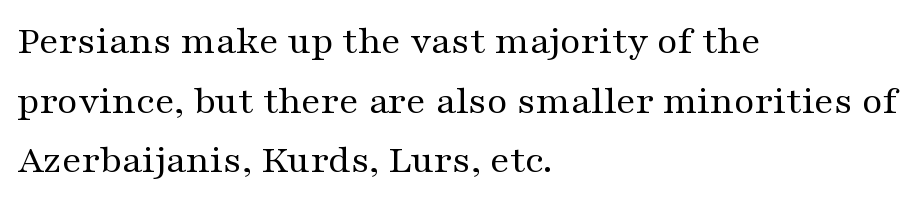
{"serif": "yes", "italic": "no", "bold": "no", "weight": "regular", "width": "wide", "stroke_contrast": "medium", "x_height": "medium", "monospaced": "no", "underline": "no", "align": "left", "line_spacing": "normal", "line_spacing_ratio": 1.49, "letter_spacing": "normal", "letter_spacing_em": 0.0, "glyph_px": 40}
